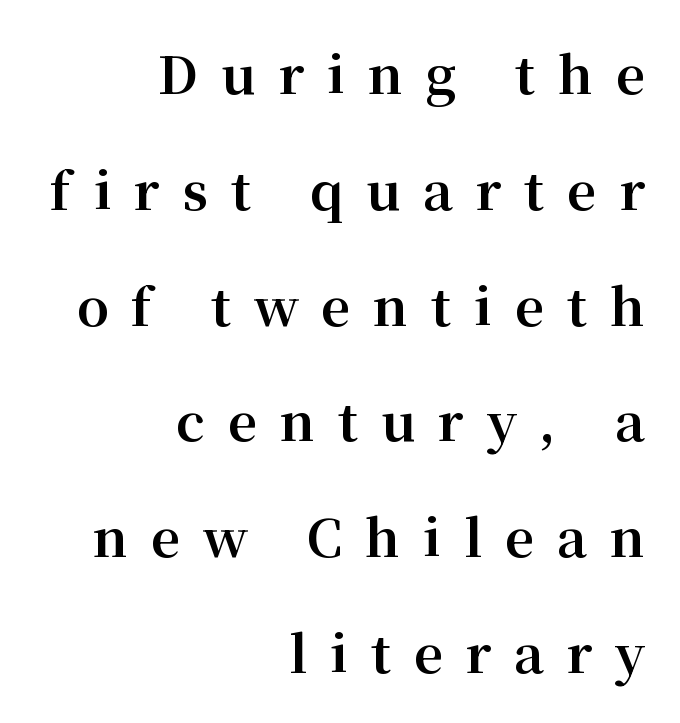
Q: Is the text bold? A: Yes.
Q: Is the text italic (slanted)? A: No, it is upright.
Q: Is the typeface a serif or a sans-serif typeface? A: Serif.
Q: Is the text underlined? A: No.
Q: How is the paragraph aligned? A: Right-aligned.
Q: Is the spacing between letters normal or unusually wide? A: Unusually wide.
Q: Is the spacing between lines tight, normal or loose? A: Loose.
Q: Width (condensed, normal, or wide)? A: Normal.
Q: Stroke contrast? A: Medium.
Q: x-height? A: Medium.
Q: Monospaced? A: No.
